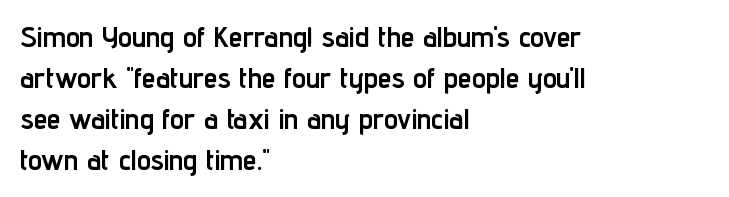
Q: Is the text bold? A: Yes.
Q: Is the text italic (slanted)? A: No, it is upright.
Q: Is the typeface a serif or a sans-serif typeface? A: Sans-serif.
Q: Is the text underlined? A: No.
Q: How is the paragraph aligned? A: Left-aligned.
Q: Is the spacing between letters normal or unusually wide? A: Normal.
Q: Is the spacing between lines tight, normal or loose? A: Normal.
Q: Width (condensed, normal, or wide)? A: Condensed.
Q: Stroke contrast? A: Low.
Q: x-height? A: Medium.
Q: Monospaced? A: No.
